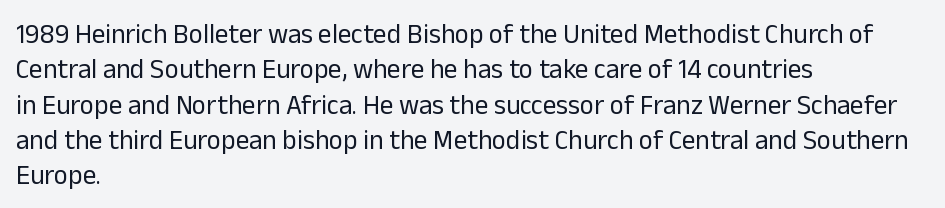
{"italic": "no", "bold": "no", "underline": "no", "align": "left", "line_spacing": "normal", "line_spacing_ratio": 1.31, "letter_spacing": "normal", "letter_spacing_em": 0.0, "glyph_px": 27}
